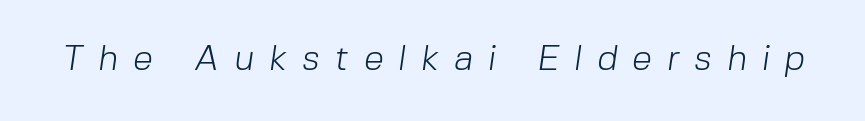
The image shows 36 px light sans-serif type; set unusually wide letter spacing (+0.42 em), not underlined; low stroke contrast and a medium x-height.
